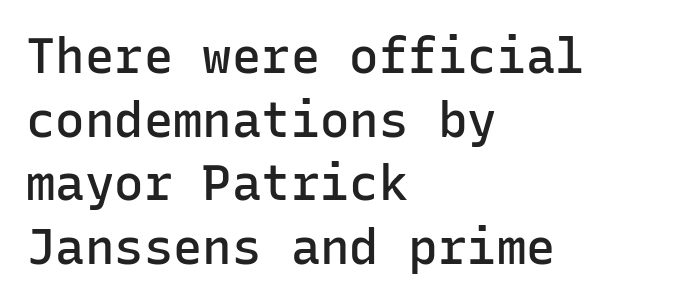
{"serif": "no", "italic": "no", "bold": "semi", "weight": "semibold", "width": "normal", "stroke_contrast": "low", "x_height": "medium", "monospaced": "yes", "underline": "no", "align": "left", "line_spacing": "normal", "line_spacing_ratio": 1.3, "letter_spacing": "normal", "letter_spacing_em": 0.0, "glyph_px": 49}
